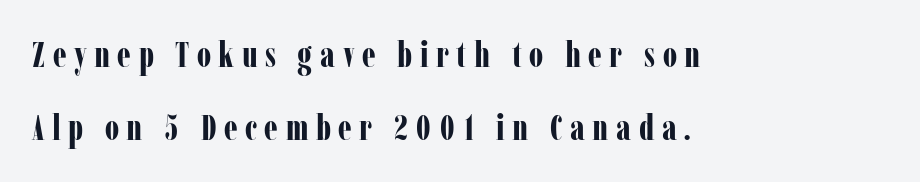
Q: Is the text bold? A: Yes.
Q: Is the text italic (slanted)? A: No, it is upright.
Q: Is the typeface a serif or a sans-serif typeface? A: Serif.
Q: Is the text underlined? A: No.
Q: How is the paragraph aligned? A: Left-aligned.
Q: Is the spacing between letters normal or unusually wide? A: Unusually wide.
Q: Is the spacing between lines tight, normal or loose? A: Loose.
Q: Width (condensed, normal, or wide)? A: Condensed.
Q: Stroke contrast? A: Low.
Q: x-height? A: Medium.
Q: Monospaced? A: No.
